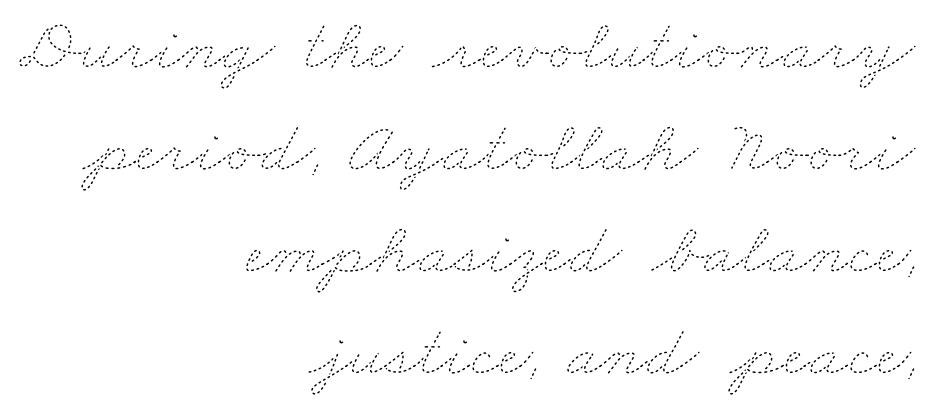
{"bold": "no", "weight": "thin", "width": "wide", "stroke_contrast": "low", "x_height": "small", "monospaced": "no", "underline": "no", "align": "right", "line_spacing": "normal", "line_spacing_ratio": 1.38, "letter_spacing": "normal", "letter_spacing_em": 0.0, "glyph_px": 74}
